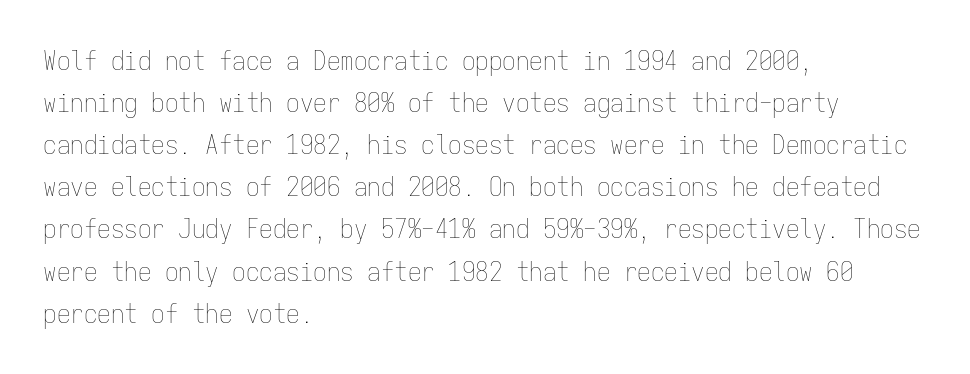
Q: Is the text bold? A: No.
Q: Is the text italic (slanted)? A: No, it is upright.
Q: Is the text underlined? A: No.
Q: How is the paragraph aligned? A: Left-aligned.
Q: Is the spacing between letters normal or unusually wide? A: Normal.
Q: Is the spacing between lines tight, normal or loose? A: Normal.
